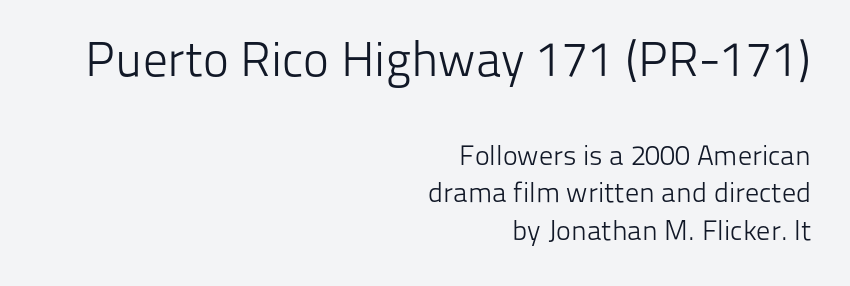
Q: Is the text bold? A: No.
Q: Is the text italic (slanted)? A: No, it is upright.
Q: Is the typeface a serif or a sans-serif typeface? A: Sans-serif.
Q: Is the text underlined? A: No.
Q: How is the paragraph aligned? A: Right-aligned.
Q: Is the spacing between letters normal or unusually wide? A: Normal.
Q: Is the spacing between lines tight, normal or loose? A: Normal.
Q: Which block of text is set in a larger size, the first (top) or the second (bottom)? A: The first (top) one.
Q: Width (condensed, normal, or wide)? A: Normal.
Q: Stroke contrast? A: Low.
Q: x-height? A: Medium.
Q: Monospaced? A: No.
